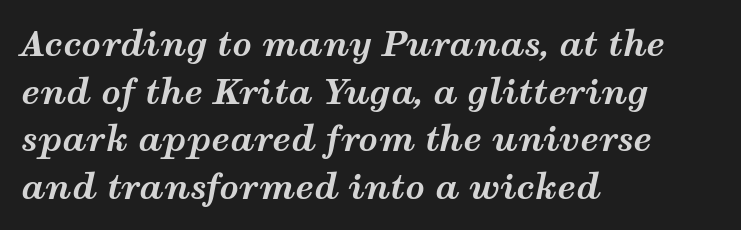
The rendering uses natural spacing where letterforms have individual widths. Short note: letters normally spaced. Heavy, bold letterforms. The whole block is typeset with a tilt. A typesetter would call this leading conventional body-copy spacing. Each row of text sits above clean, open space.
